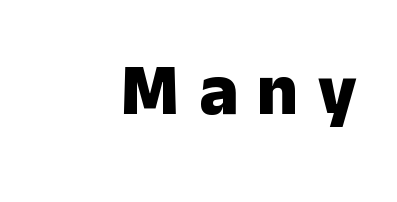
{"serif": "no", "italic": "no", "bold": "yes", "weight": "heavy", "width": "normal", "stroke_contrast": "low", "x_height": "medium", "monospaced": "no", "underline": "no", "align": "right", "letter_spacing": "wide", "letter_spacing_em": 0.27, "glyph_px": 72}
